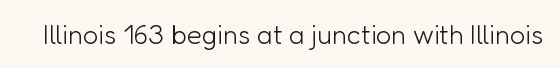
Q: Is the text bold? A: No.
Q: Is the text italic (slanted)? A: No, it is upright.
Q: Is the text underlined? A: No.
Q: Is the spacing between letters normal or unusually wide? A: Normal.
